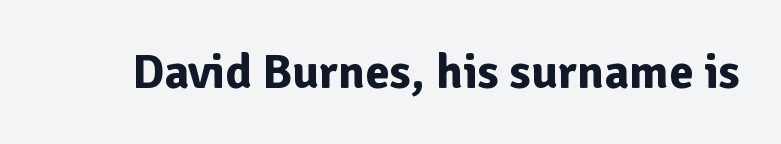
Q: Is the text bold? A: Yes.
Q: Is the text italic (slanted)? A: No, it is upright.
Q: Is the typeface a serif or a sans-serif typeface? A: Sans-serif.
Q: Is the text underlined? A: No.
Q: Is the spacing between letters normal or unusually wide? A: Normal.
Q: Width (condensed, normal, or wide)? A: Normal.
Q: Stroke contrast? A: Low.
Q: x-height? A: Medium.
Q: Monospaced? A: No.
